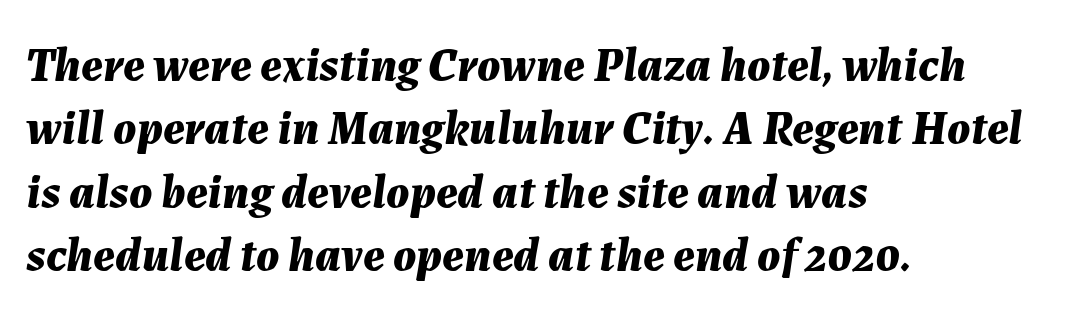
Q: Is the text bold? A: Yes.
Q: Is the text italic (slanted)? A: Yes, it leans right by about 7 degrees.
Q: Is the text underlined? A: No.
Q: How is the paragraph aligned? A: Left-aligned.
Q: Is the spacing between letters normal or unusually wide? A: Normal.
Q: Is the spacing between lines tight, normal or loose? A: Normal.
Q: Width (condensed, normal, or wide)? A: Normal.
Q: Stroke contrast? A: Medium.
Q: x-height? A: Medium.
Q: Monospaced? A: No.
